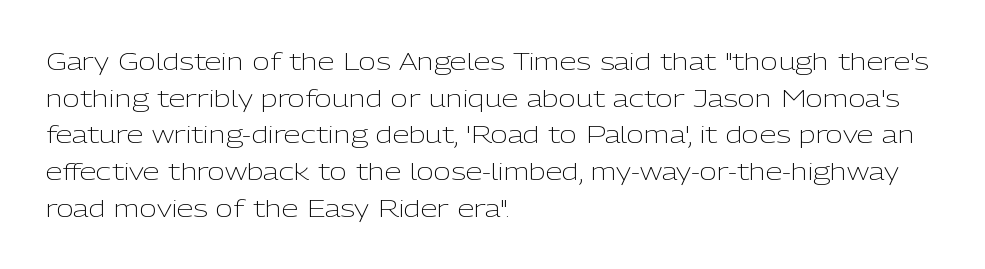
Standard letterfit; no display-style spreading of the glyphs. No chunkiness to these letters — they're not bold. This is roman type, the default non-slanted kind. Does the copy run flush right? No — it runs flush left.
